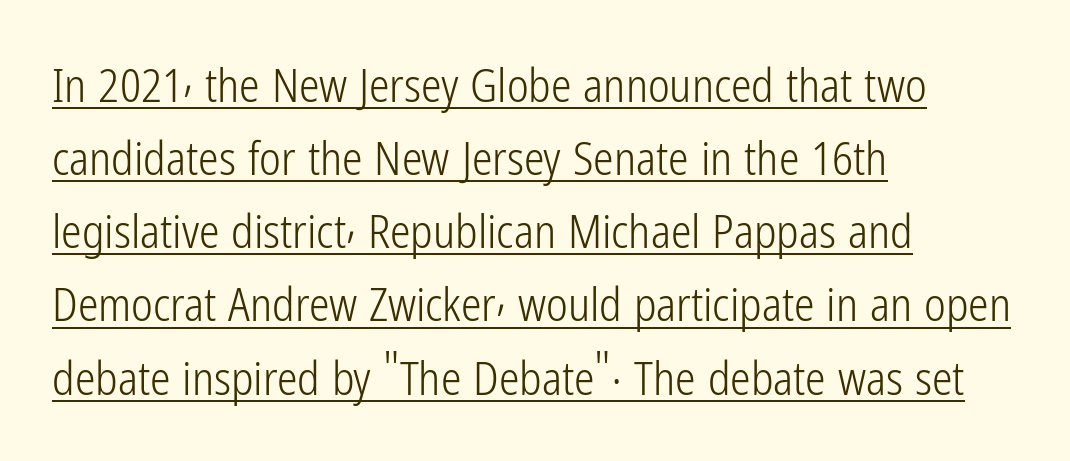
Designer's note — italics off, roman on. This sample has the flowing, uneven cadence of proportional lettering. Nothing heavy about these letters — not bold at all. This rendering employs a face without finishing strokes, i.e., a sans-serif.
